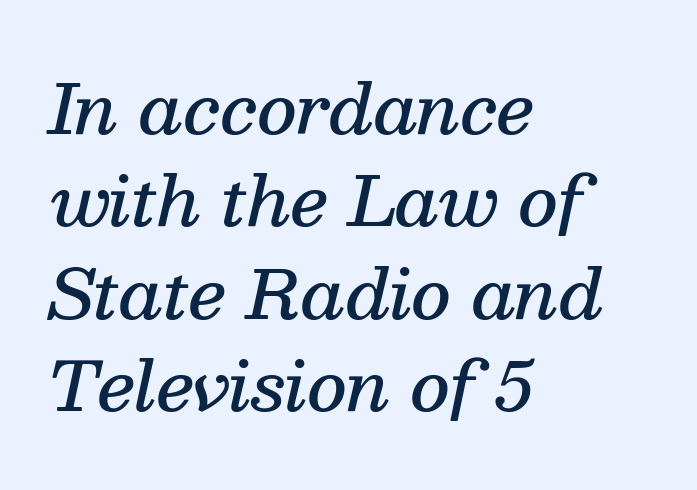
{"serif": "yes", "italic": "yes", "lean": "right", "slant_degrees": 13, "bold": "semi", "weight": "semibold", "width": "normal", "stroke_contrast": "medium", "x_height": "medium", "monospaced": "no", "underline": "no", "align": "left", "line_spacing": "normal", "line_spacing_ratio": 1.36, "letter_spacing": "normal", "letter_spacing_em": 0.0, "glyph_px": 68}
